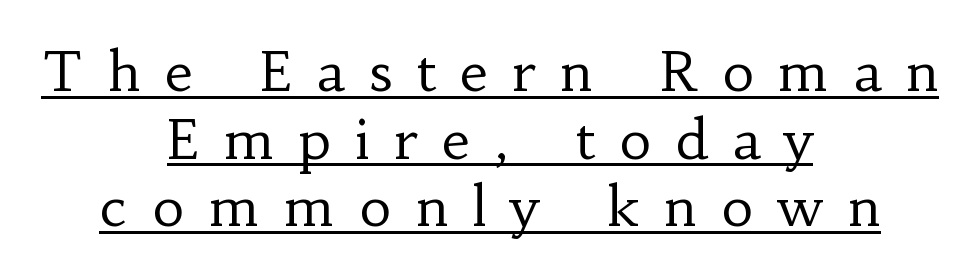
{"serif": "yes", "italic": "no", "bold": "no", "weight": "regular", "width": "normal", "stroke_contrast": "low", "x_height": "small", "monospaced": "no", "underline": "yes", "align": "center", "line_spacing_ratio": 1.23, "letter_spacing": "wide", "letter_spacing_em": 0.45, "glyph_px": 55}
